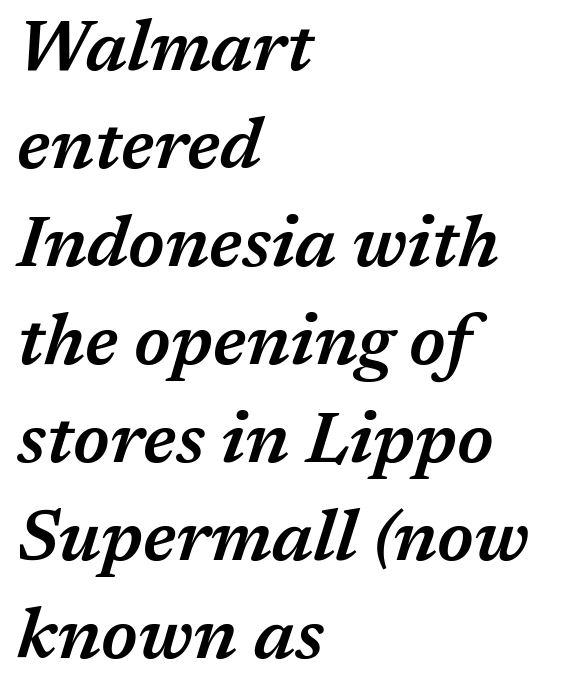
Q: Is the text bold? A: Semi-bold.
Q: Is the text italic (slanted)? A: Yes, it leans right by about 17 degrees.
Q: Is the text underlined? A: No.
Q: How is the paragraph aligned? A: Left-aligned.
Q: Is the spacing between letters normal or unusually wide? A: Normal.
Q: Is the spacing between lines tight, normal or loose? A: Normal.
Q: Width (condensed, normal, or wide)? A: Normal.
Q: Stroke contrast? A: Medium.
Q: x-height? A: Medium.
Q: Monospaced? A: No.
